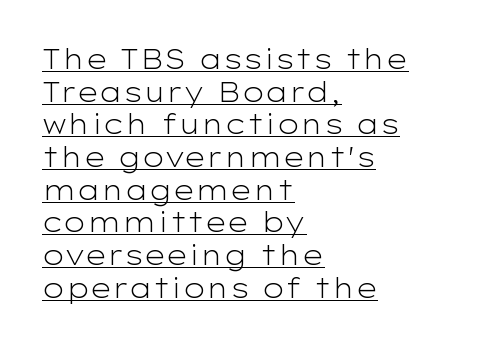
Q: Is the text bold? A: No.
Q: Is the text italic (slanted)? A: No, it is upright.
Q: Is the text underlined? A: Yes.
Q: How is the paragraph aligned? A: Left-aligned.
Q: Is the spacing between letters normal or unusually wide? A: Normal.
